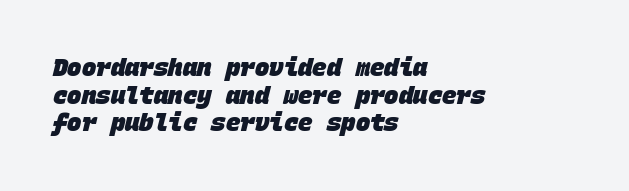
{"bold": "yes", "underline": "no", "align": "left", "line_spacing": "tight", "line_spacing_ratio": 1.15, "letter_spacing": "normal", "letter_spacing_em": 0.0, "glyph_px": 24}
